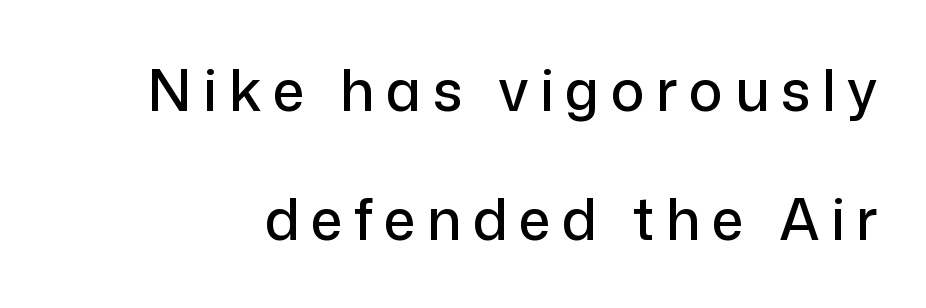
Is there any slant? The stems are plumb. Is this a sans? Yes — the strokes have no serifs. Regarding leading, the lines here are spaced well apart. Words appear elongated and porous because spacing is wide.
